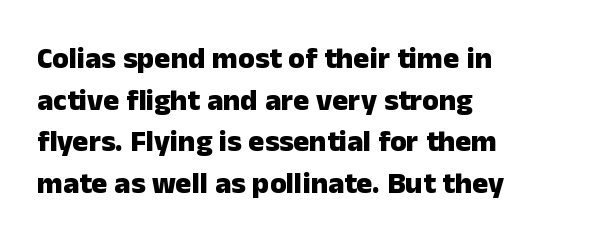
Typographically, this falls in the sans-serif category. Note the varied advance widths — an 'i' is clearly narrower than an 'm'. The setting favours the left margin, as ordinary paragraphs usually do. Glyph-to-glyph distance matches everyday printed text. The axis of the letterforms is exactly vertical. The passage shown is emphatically bold.
